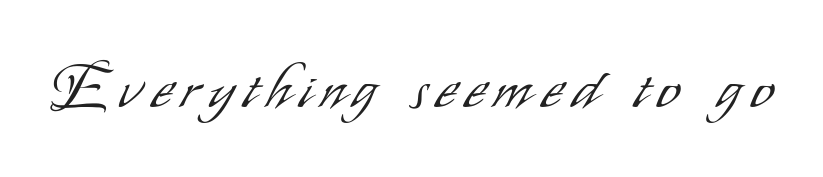
The image shows 59 px light, condensed sans-serif type; set not underlined; low stroke contrast and a small x-height.
